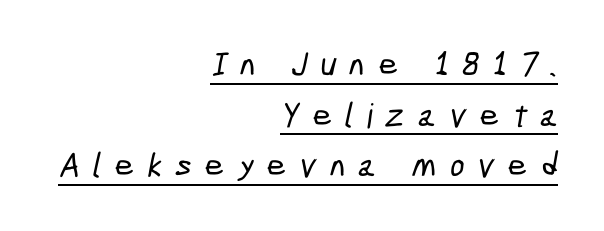
Each letter keeps its own natural width here, so spacing adapts to shape. Stroke terminals: plain, sans-serif. Horizontally, the lines are justified to the trailing edge only. Honestly, the row spacing looks completely unremarkable.
